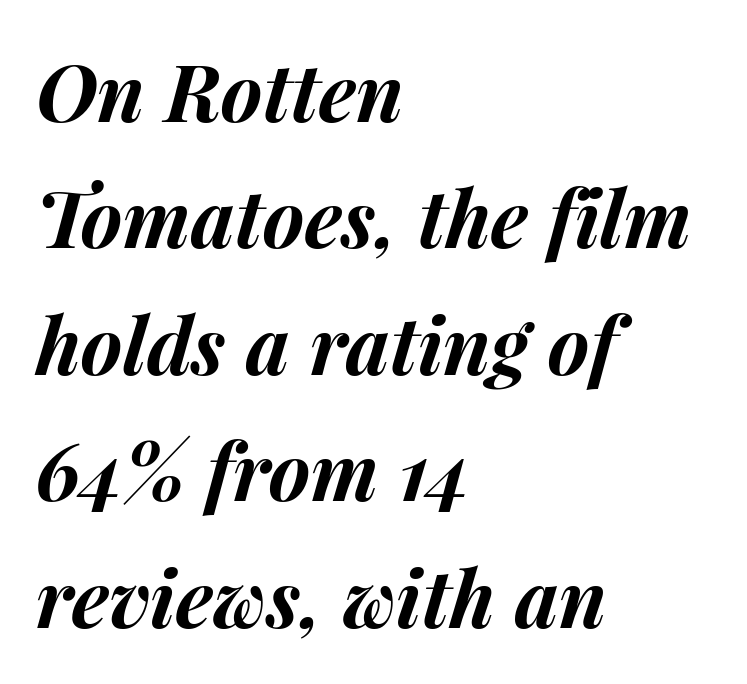
Q: Is the text bold? A: Yes.
Q: Is the text italic (slanted)? A: Yes, it leans right by about 15 degrees.
Q: Is the text underlined? A: No.
Q: How is the paragraph aligned? A: Left-aligned.
Q: Is the spacing between letters normal or unusually wide? A: Normal.
Q: Is the spacing between lines tight, normal or loose? A: Normal.
Q: Width (condensed, normal, or wide)? A: Normal.
Q: Stroke contrast? A: Medium.
Q: x-height? A: Medium.
Q: Monospaced? A: No.
